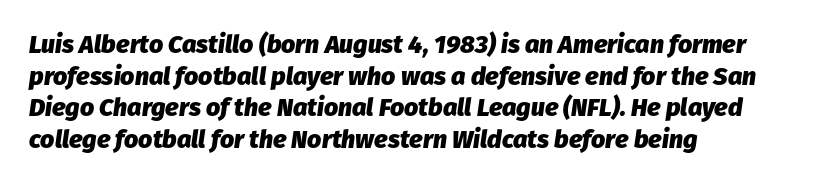
The image shows 25 px bold type, italic (leaning right); set left-aligned, normal line spacing (1.27x), normal letter spacing, not underlined.
